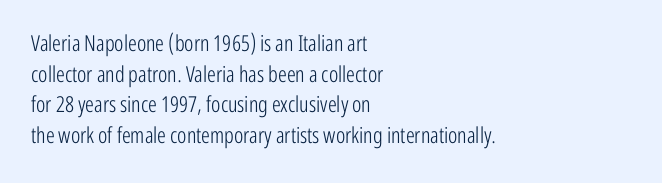
The image shows 22 px text type, upright; set left-aligned, normal line spacing (1.39x), normal letter spacing, not underlined.
